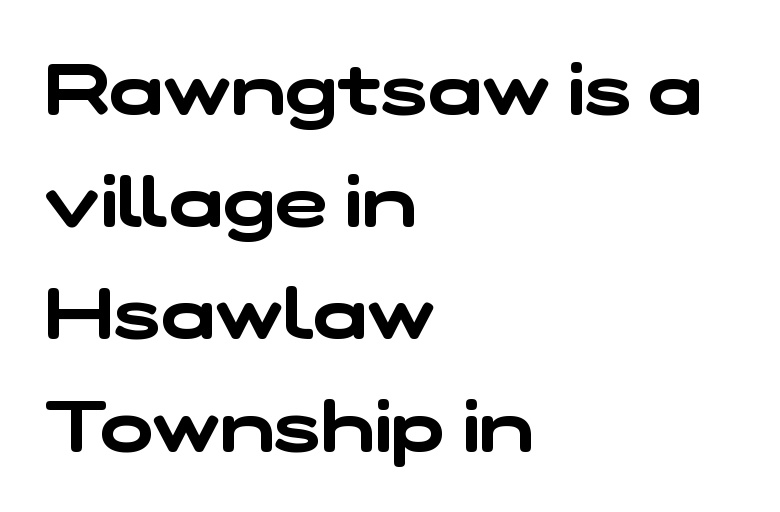
Character widths vary here, with narrow letters taking less room than wide ones. Nope, no serifs anywhere on these letters. Compared with typical paragraphs, the rows here are spaced about the same. A classic flush-left, rag-right setting is used for this passage. Tracking value appears to be zero — textbook default spacing. The words here are not underlined.
